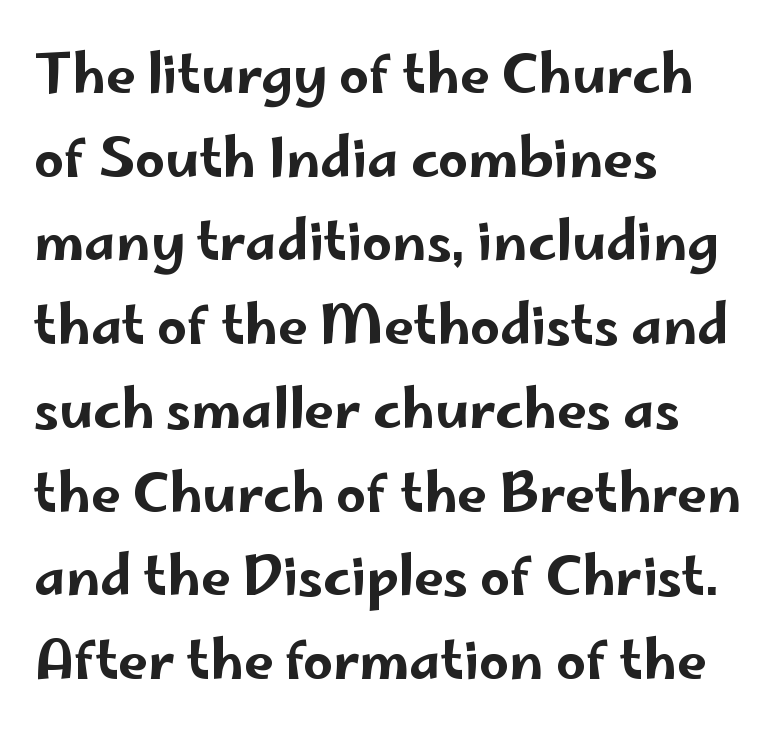
Bare-footed words on every line. A roman cut, with each character standing at attention. The rag falls on the right side of this text block. No extra tracking has been applied to these lines. Compared with typical paragraphs, the rows here are spaced about the same.
